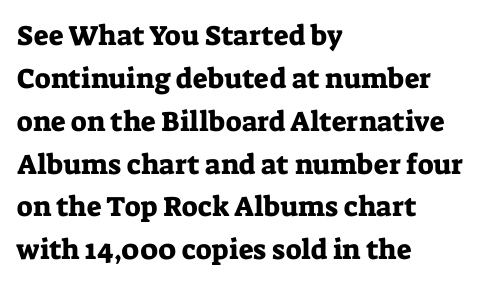
Are there feet on the stems? There are — it's a serif. What stands out about the letter spacing? Nothing — it is the standard amount. Designer's note — italics off, roman on. The paragraph has a hard left edge and a soft right edge. Reading down the column, the eye jumps a familiar distance to each next line. Here the designer chose a conventional face with non-uniform glyph widths.
